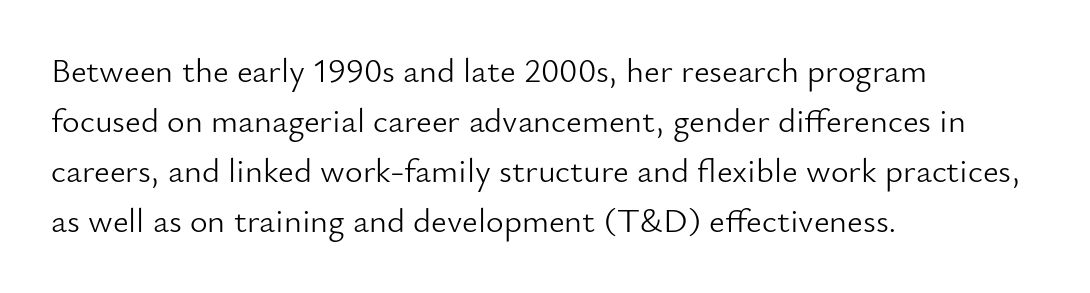
{"serif": "no", "italic": "no", "bold": "no", "weight": "light", "width": "normal", "stroke_contrast": "low", "x_height": "small", "monospaced": "no", "underline": "no", "align": "left", "line_spacing": "normal", "line_spacing_ratio": 1.47, "letter_spacing": "normal", "letter_spacing_em": 0.0, "glyph_px": 34}
